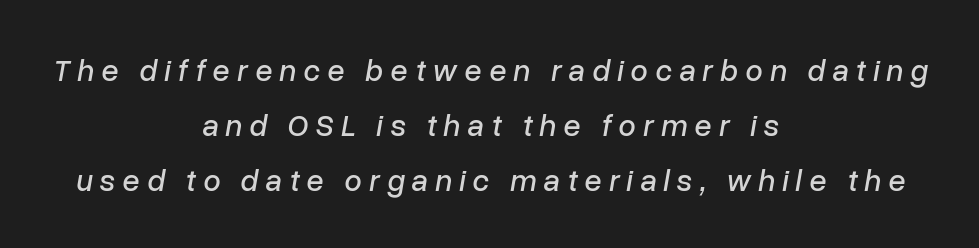
Is this a fixed-width face? No — the glyphs have proportional, varying widths. The paragraph has two soft edges and a firm central axis. Letters rest on an invisible, unmarked baseline. Slanted lettering throughout. Glyph-to-glyph distance is far greater than everyday printed text.
